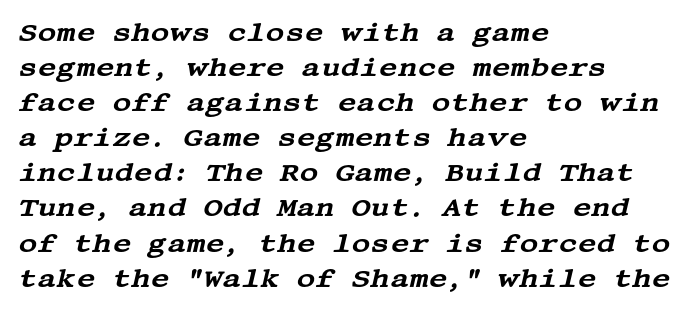
{"italic": "yes", "lean": "right", "slant_degrees": 13, "underline": "no", "align": "left", "line_spacing": "normal", "line_spacing_ratio": 1.35, "letter_spacing": "normal", "letter_spacing_em": 0.0, "glyph_px": 26}
